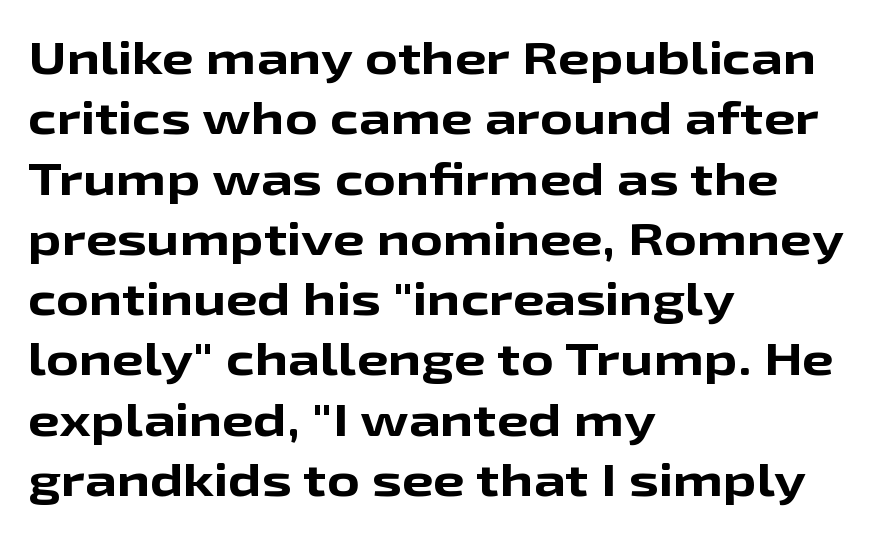
{"serif": "no", "italic": "no", "bold": "yes", "weight": "bold", "width": "wide", "stroke_contrast": "low", "x_height": "medium", "monospaced": "no", "underline": "no", "align": "left", "line_spacing": "normal", "line_spacing_ratio": 1.34, "letter_spacing": "normal", "letter_spacing_em": 0.0, "glyph_px": 45}
